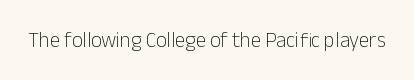
{"italic": "no", "bold": "no", "underline": "no", "letter_spacing": "normal", "letter_spacing_em": 0.0, "glyph_px": 21}
